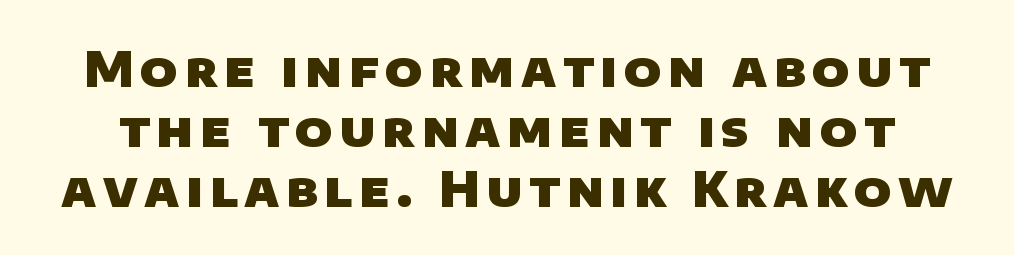
Q: Is the text bold? A: Yes.
Q: Is the typeface a serif or a sans-serif typeface? A: Sans-serif.
Q: Is the text underlined? A: No.
Q: Is the spacing between lines tight, normal or loose? A: Normal.
Q: Width (condensed, normal, or wide)? A: Normal.
Q: Stroke contrast? A: Low.
Q: x-height? A: Large.
Q: Monospaced? A: No.
